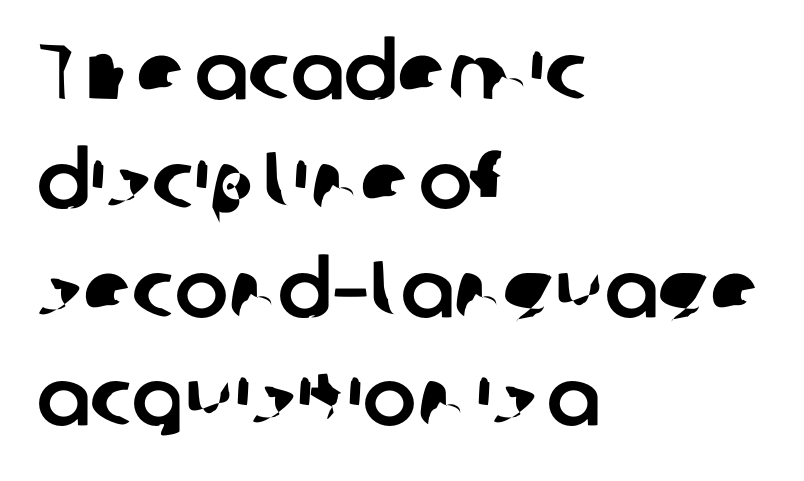
Q: Is the typeface a serif or a sans-serif typeface? A: Sans-serif.
Q: Is the text underlined? A: No.
Q: How is the paragraph aligned? A: Left-aligned.
Q: Is the spacing between letters normal or unusually wide? A: Normal.
Q: Is the spacing between lines tight, normal or loose? A: Normal.
Q: Width (condensed, normal, or wide)? A: Normal.
Q: Stroke contrast? A: Low.
Q: x-height? A: Medium.
Q: Monospaced? A: No.
